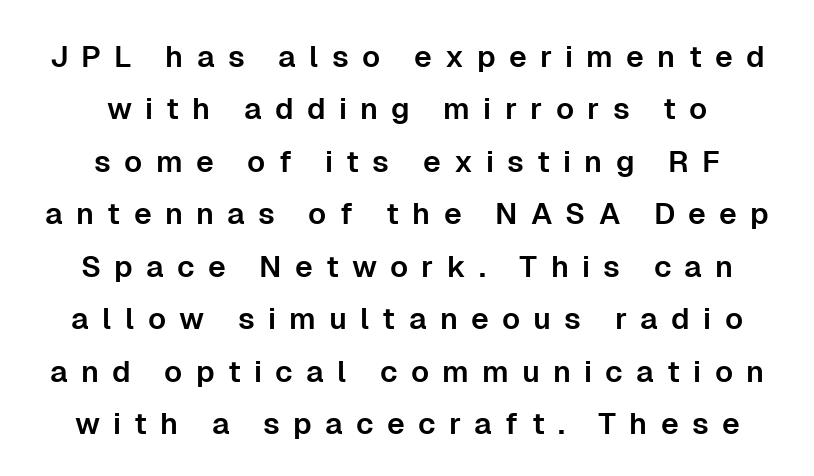
The image shows 30 px sans-serif type, upright; set centered, line spacing 1.75x, unusually wide letter spacing (+0.44 em), not underlined; low stroke contrast and a medium x-height.
